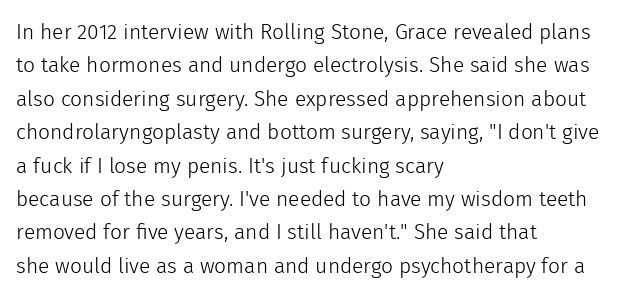
How would I describe the line gaps? Plain and ordinary. Weight: in the light-to-regular range. The type is set solid horizontally, with unmodified tracking. The lines are quadded left.
